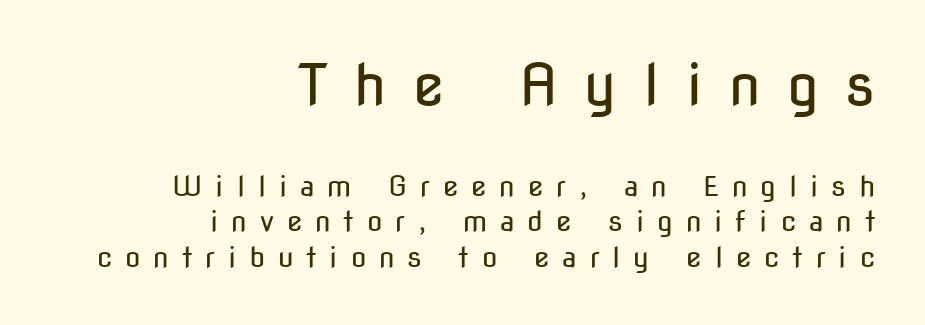
{"serif": "no", "italic": "no", "bold": "no", "weight": "regular", "width": "condensed", "stroke_contrast": "low", "x_height": "medium", "monospaced": "no", "underline": "no", "align": "right", "line_spacing": "normal", "line_spacing_ratio": 1.28, "letter_spacing": "wide", "letter_spacing_em": 0.46, "larger_block": "first", "size_ratio": 2.04, "glyph_px": 57}
